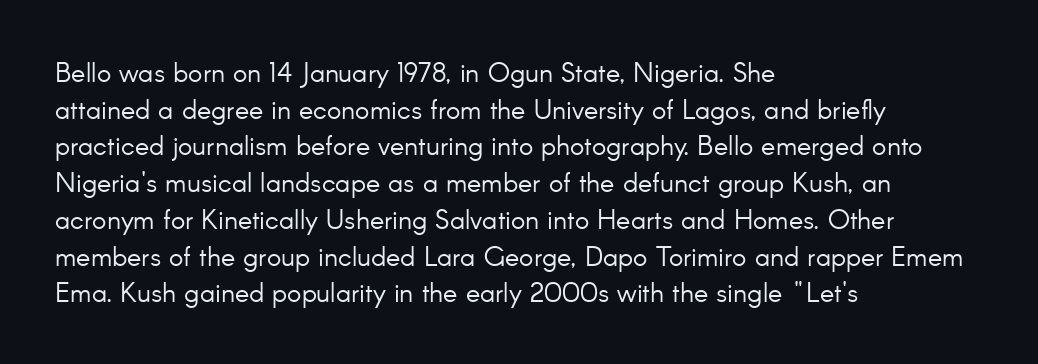
Q: Is the text bold? A: No.
Q: Is the text italic (slanted)? A: No, it is upright.
Q: Is the text underlined? A: No.
Q: How is the paragraph aligned? A: Left-aligned.
Q: Is the spacing between letters normal or unusually wide? A: Normal.
Q: Is the spacing between lines tight, normal or loose? A: Normal.
